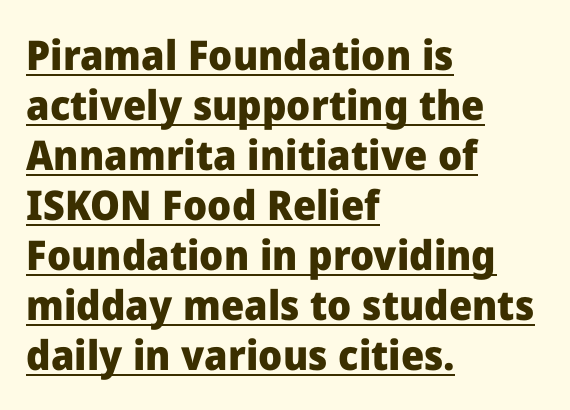
{"serif": "no", "italic": "no", "bold": "yes", "weight": "heavy", "width": "normal", "stroke_contrast": "low", "x_height": "medium", "monospaced": "no", "underline": "yes", "align": "left", "line_spacing_ratio": 1.22, "letter_spacing": "normal", "letter_spacing_em": 0.0, "glyph_px": 41}
